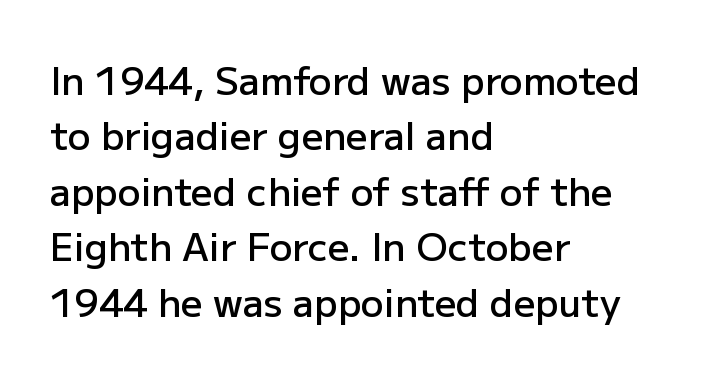
The image shows 38 px semibold sans-serif type, upright; set left-aligned, normal line spacing (1.46x), normal letter spacing, not underlined; low stroke contrast and a medium x-height.
